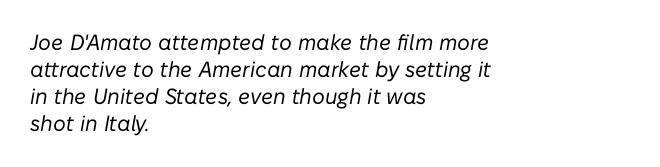
The image shows 22 px text type, italic (leaning right); set left-aligned, line spacing 1.23x, normal letter spacing, not underlined.
